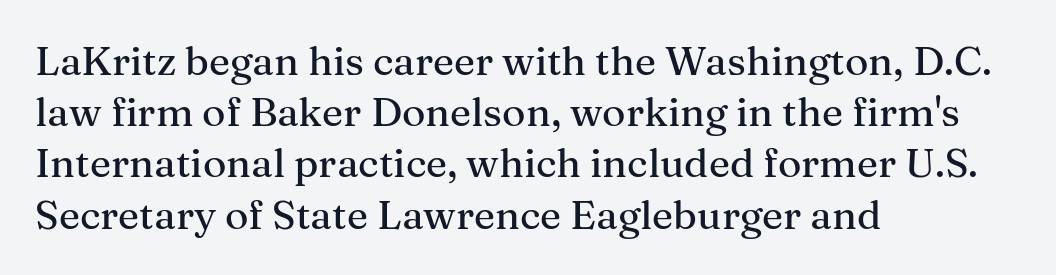
The image shows 40 px serif type, upright; set left-aligned, normal line spacing (1.28x), normal letter spacing, not underlined; medium stroke contrast and a medium x-height.
